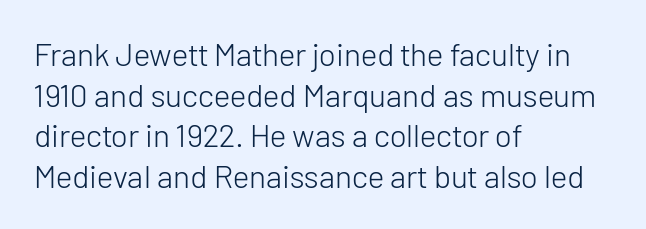
The image shows 32 px light sans-serif type, upright; set left-aligned, normal line spacing (1.27x), normal letter spacing, not underlined; low stroke contrast and a medium x-height.
